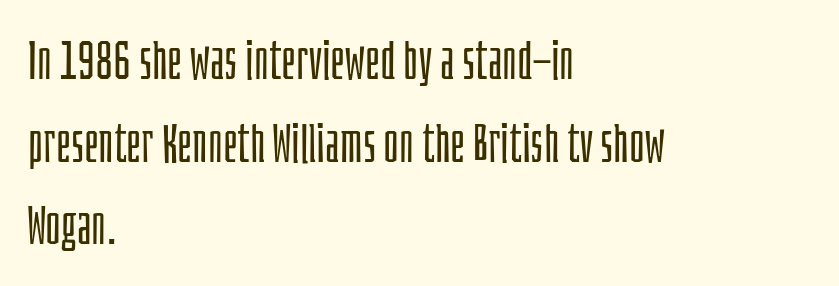
Q: Is the text bold? A: No.
Q: Is the text italic (slanted)? A: No, it is upright.
Q: Is the typeface a serif or a sans-serif typeface? A: Sans-serif.
Q: Is the text underlined? A: No.
Q: How is the paragraph aligned? A: Left-aligned.
Q: Is the spacing between letters normal or unusually wide? A: Normal.
Q: Is the spacing between lines tight, normal or loose? A: Normal.
Q: Width (condensed, normal, or wide)? A: Condensed.
Q: Stroke contrast? A: Low.
Q: x-height? A: Large.
Q: Monospaced? A: No.
